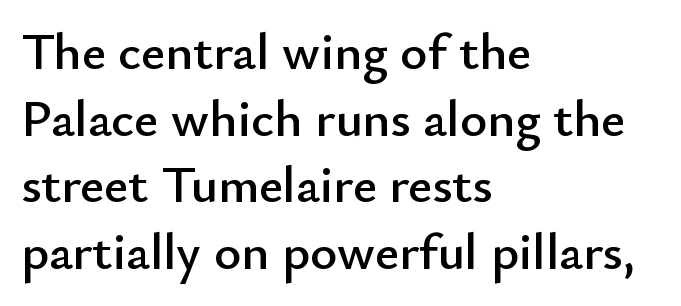
When letters stand straight like this, we call the style roman or upright. Notice how descenders clear the ascenders below comfortably — that's standard leading. The rendering anchors every line to the left-hand side. Each letter keeps its own natural width here, so spacing adapts to shape. The gap between lines stays unmarked.
